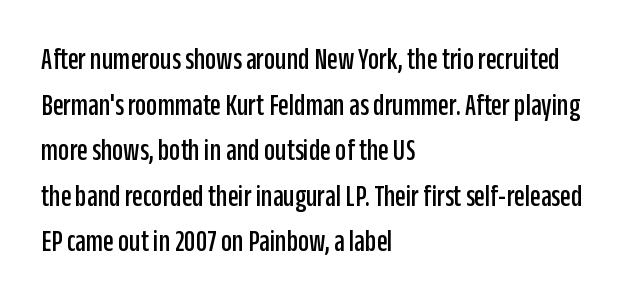
The image shows 31 px condensed sans-serif type, upright; set left-aligned, normal line spacing (1.47x), normal letter spacing, not underlined; low stroke contrast and a large x-height.
